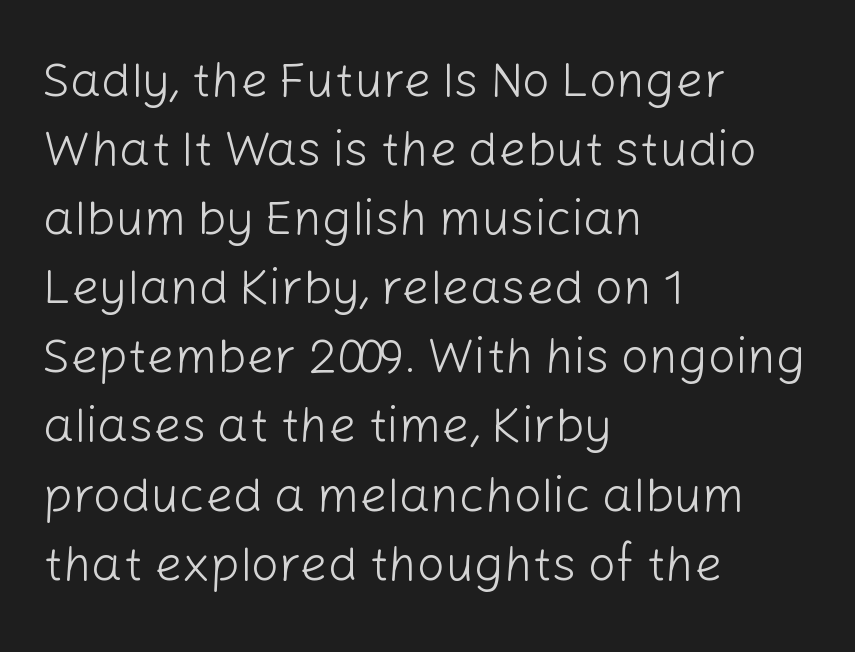
Q: Is the text bold? A: No.
Q: Is the text italic (slanted)? A: No, it is upright.
Q: Is the typeface a serif or a sans-serif typeface? A: Sans-serif.
Q: Is the text underlined? A: No.
Q: How is the paragraph aligned? A: Left-aligned.
Q: Is the spacing between letters normal or unusually wide? A: Normal.
Q: Is the spacing between lines tight, normal or loose? A: Normal.
Q: Width (condensed, normal, or wide)? A: Normal.
Q: Stroke contrast? A: Low.
Q: x-height? A: Medium.
Q: Monospaced? A: No.
